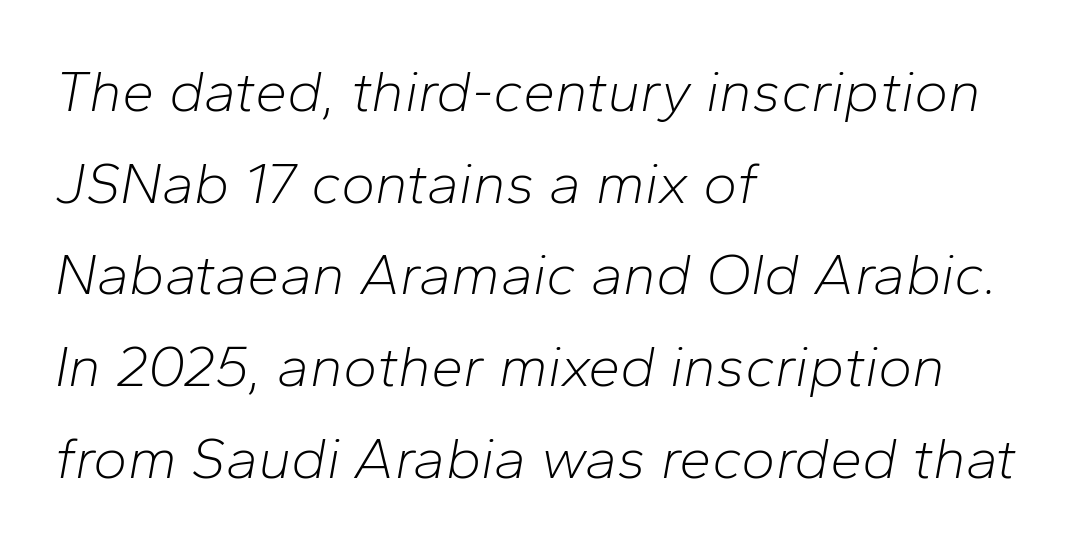
Q: Is the text bold? A: No.
Q: Is the text italic (slanted)? A: Yes, it leans right by about 10 degrees.
Q: Is the text underlined? A: No.
Q: How is the paragraph aligned? A: Left-aligned.
Q: Is the spacing between letters normal or unusually wide? A: Normal.
Q: Is the spacing between lines tight, normal or loose? A: Normal.
Q: Width (condensed, normal, or wide)? A: Normal.
Q: Stroke contrast? A: Low.
Q: x-height? A: Medium.
Q: Monospaced? A: No.
